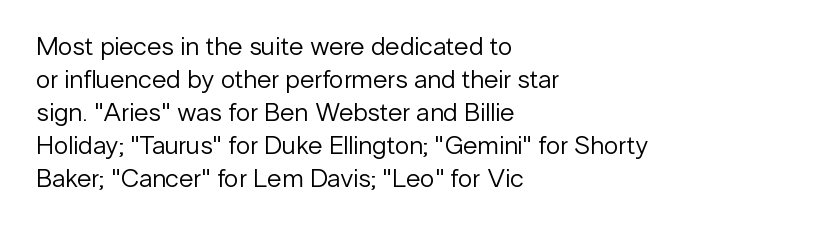
{"italic": "no", "bold": "no", "underline": "no", "align": "left", "line_spacing": "normal", "line_spacing_ratio": 1.27, "letter_spacing": "normal", "letter_spacing_em": 0.0, "glyph_px": 26}
